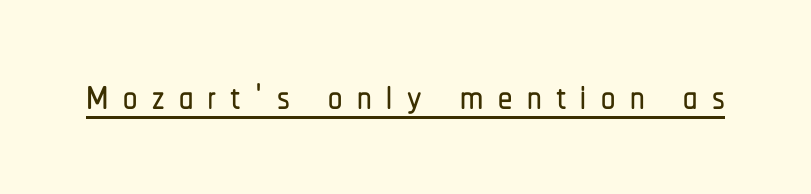
Q: Is the text italic (slanted)? A: No, it is upright.
Q: Is the typeface a serif or a sans-serif typeface? A: Sans-serif.
Q: Is the text underlined? A: Yes.
Q: Is the spacing between letters normal or unusually wide? A: Unusually wide.
Q: Width (condensed, normal, or wide)? A: Condensed.
Q: Stroke contrast? A: Low.
Q: x-height? A: Medium.
Q: Monospaced? A: No.
